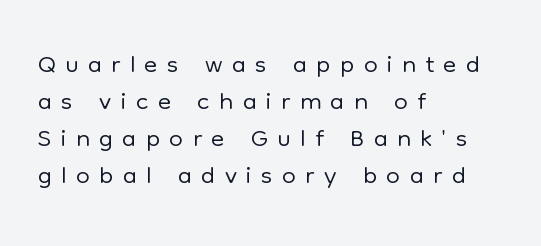
Q: Is the text bold? A: No.
Q: Is the text italic (slanted)? A: No, it is upright.
Q: Is the typeface a serif or a sans-serif typeface? A: Sans-serif.
Q: Is the text underlined? A: No.
Q: How is the paragraph aligned? A: Left-aligned.
Q: Is the spacing between letters normal or unusually wide? A: Unusually wide.
Q: Is the spacing between lines tight, normal or loose? A: Tight.
Q: Width (condensed, normal, or wide)? A: Normal.
Q: Stroke contrast? A: Low.
Q: x-height? A: Medium.
Q: Monospaced? A: No.
